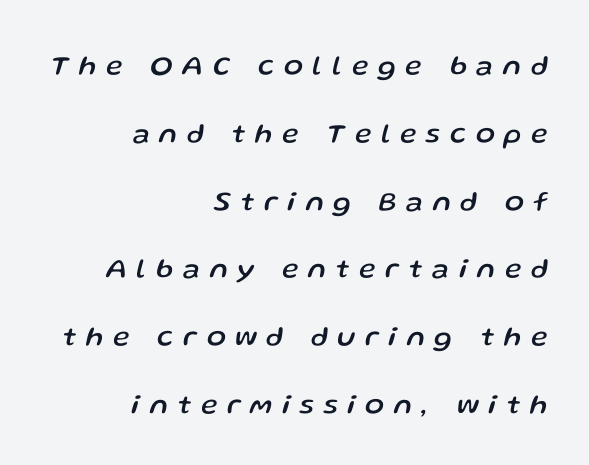
Q: Is the text italic (slanted)? A: Yes, it leans right by about 13 degrees.
Q: Is the text underlined? A: No.
Q: How is the paragraph aligned? A: Right-aligned.
Q: Is the spacing between letters normal or unusually wide? A: Unusually wide.
Q: Is the spacing between lines tight, normal or loose? A: Loose.
Q: Width (condensed, normal, or wide)? A: Normal.
Q: Stroke contrast? A: Low.
Q: x-height? A: Medium.
Q: Monospaced? A: No.
